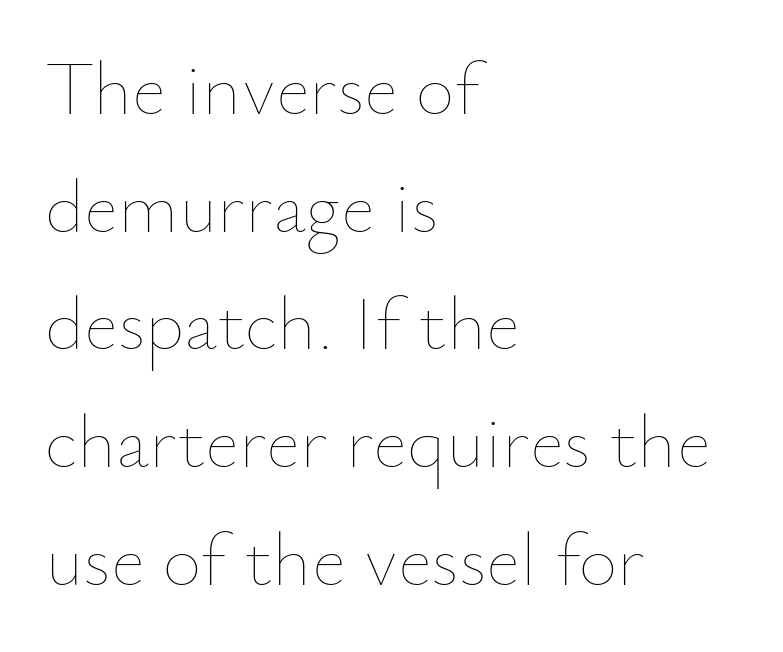
The image shows 75 px thin type, upright; set left-aligned, normal line spacing (1.57x), normal letter spacing, not underlined; low stroke contrast and a small x-height.
